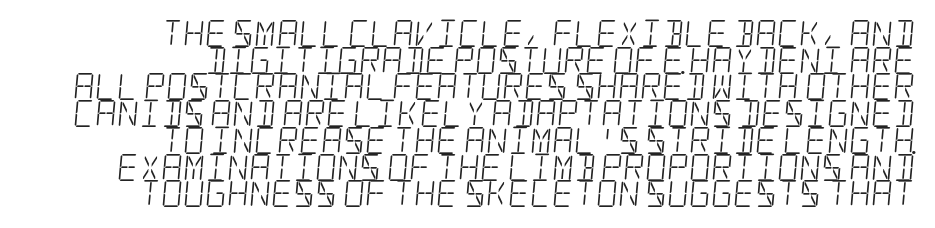
The image shows 27 px text type; set right-aligned, tight line spacing (0.99x), normal letter spacing, not underlined.
